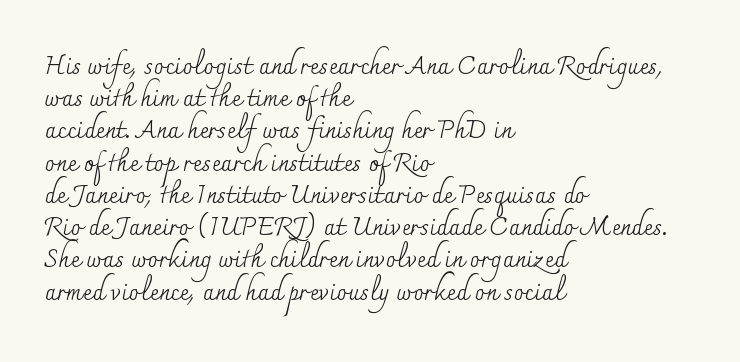
The image shows 25 px text type; set left-aligned, normal line spacing (1.29x), normal letter spacing, not underlined.
